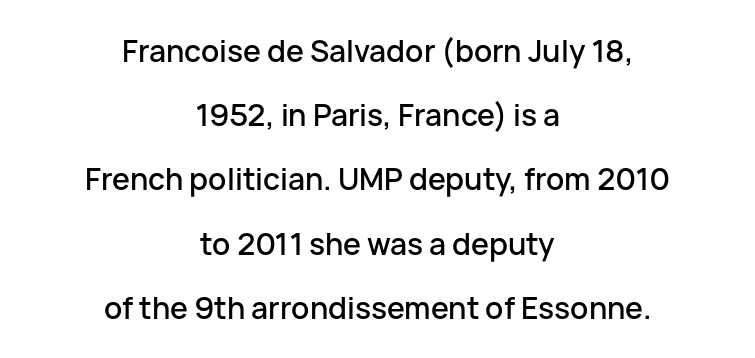
{"serif": "no", "italic": "no", "width": "normal", "stroke_contrast": "low", "x_height": "medium", "monospaced": "no", "underline": "no", "align": "center", "line_spacing": "loose", "line_spacing_ratio": 2.14, "letter_spacing": "normal", "letter_spacing_em": 0.0, "glyph_px": 30}
